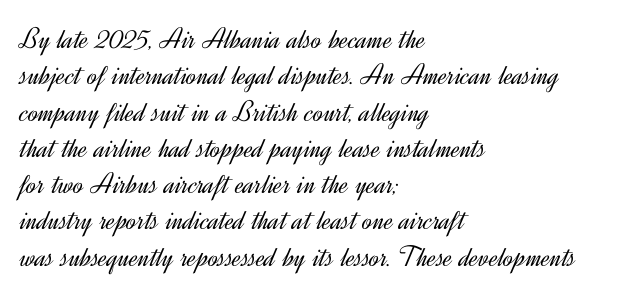
The image shows 30 px light sans-serif type; set left-aligned, line spacing 1.21x, normal letter spacing, not underlined; a small x-height.
